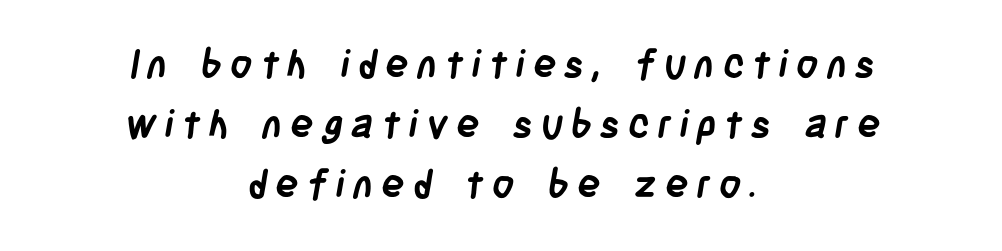
{"serif": "no", "bold": "yes", "weight": "semibold", "width": "condensed", "stroke_contrast": "low", "x_height": "large", "monospaced": "no", "underline": "no", "align": "center", "line_spacing": "normal", "line_spacing_ratio": 1.54, "letter_spacing": "wide", "letter_spacing_em": 0.2, "glyph_px": 39}
